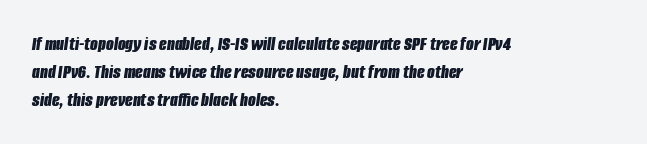
The image shows 20 px bold type, italic (leaning right); set left-aligned, normal line spacing (1.39x), normal letter spacing, not underlined.
